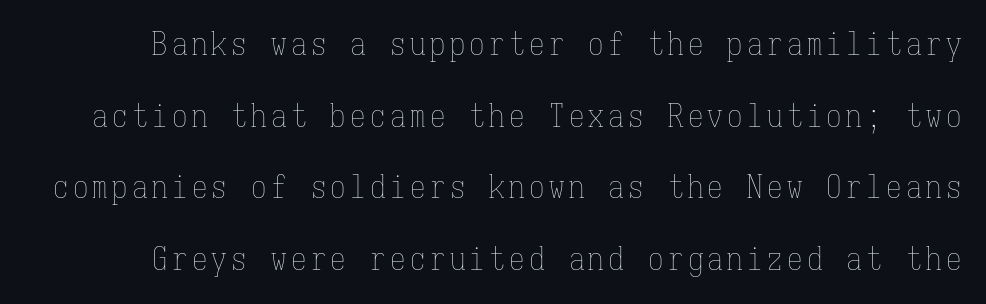
The space beneath each line is pristine and unruled. Unbolded letterforms with no extra heft. The letters stand straight up with perfectly vertical stems. The rendering uses typewriter-style spacing with identical character cells. Leading: increased.
